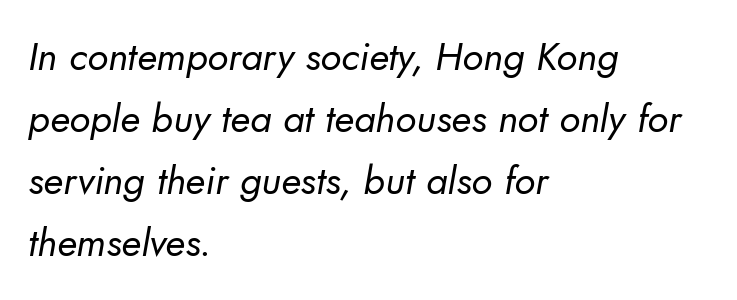
Q: Is the text bold? A: No.
Q: Is the typeface a serif or a sans-serif typeface? A: Sans-serif.
Q: Is the text underlined? A: No.
Q: How is the paragraph aligned? A: Left-aligned.
Q: Is the spacing between letters normal or unusually wide? A: Normal.
Q: Is the spacing between lines tight, normal or loose? A: Normal.
Q: Width (condensed, normal, or wide)? A: Normal.
Q: Stroke contrast? A: Low.
Q: x-height? A: Small.
Q: Monospaced? A: No.
